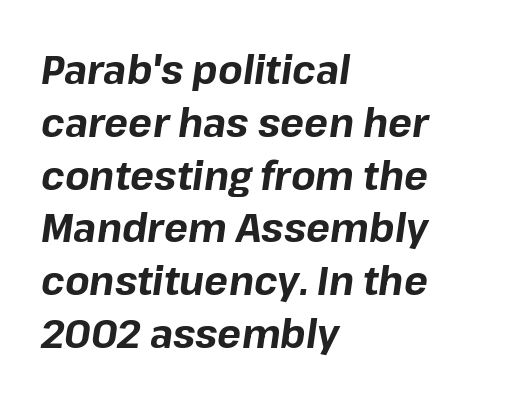
{"italic": "yes", "lean": "right", "slant_degrees": 8, "bold": "yes", "weight": "bold", "width": "normal", "stroke_contrast": "low", "x_height": "medium", "monospaced": "no", "underline": "no", "align": "left", "line_spacing": "normal", "line_spacing_ratio": 1.32, "letter_spacing": "normal", "letter_spacing_em": 0.0, "glyph_px": 40}
